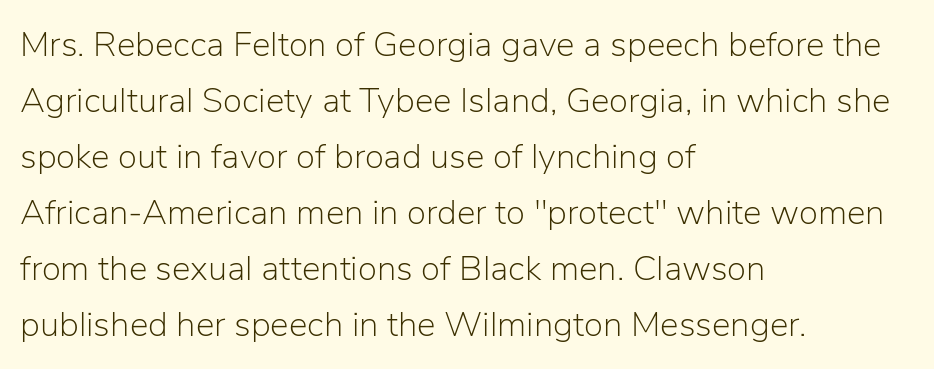
The image shows 35 px light sans-serif type, upright; set left-aligned, normal line spacing (1.6x), normal letter spacing, not underlined; low stroke contrast and a medium x-height.
